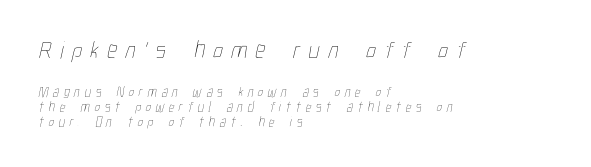
{"bold": "no", "underline": "no", "align": "left", "line_spacing": "tight", "line_spacing_ratio": 1.05, "letter_spacing": "wide", "letter_spacing_em": 0.33, "larger_block": "first", "size_ratio": 1.79, "glyph_px": 25}
